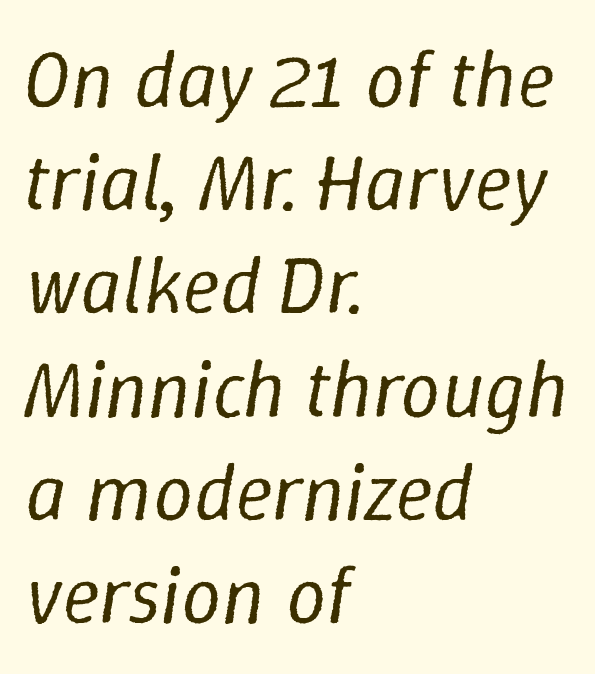
{"italic": "yes", "lean": "right", "slant_degrees": 9, "bold": "no", "weight": "regular", "width": "normal", "stroke_contrast": "low", "x_height": "medium", "monospaced": "no", "underline": "no", "align": "left", "line_spacing": "normal", "line_spacing_ratio": 1.29, "letter_spacing": "normal", "letter_spacing_em": 0.0, "glyph_px": 80}
